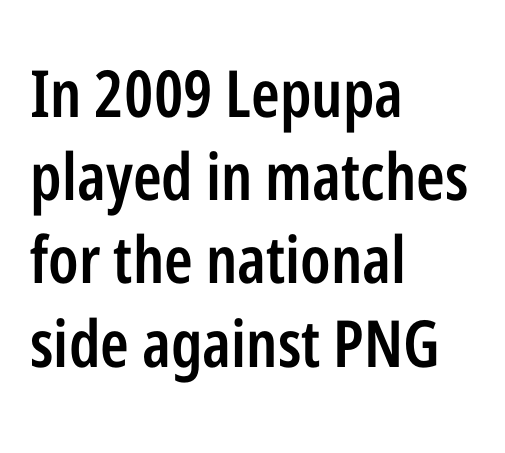
Q: Is the text bold? A: Semi-bold.
Q: Is the text italic (slanted)? A: No, it is upright.
Q: Is the typeface a serif or a sans-serif typeface? A: Sans-serif.
Q: Is the text underlined? A: No.
Q: How is the paragraph aligned? A: Left-aligned.
Q: Is the spacing between letters normal or unusually wide? A: Normal.
Q: Is the spacing between lines tight, normal or loose? A: Normal.
Q: Width (condensed, normal, or wide)? A: Condensed.
Q: Stroke contrast? A: Low.
Q: x-height? A: Medium.
Q: Monospaced? A: No.
